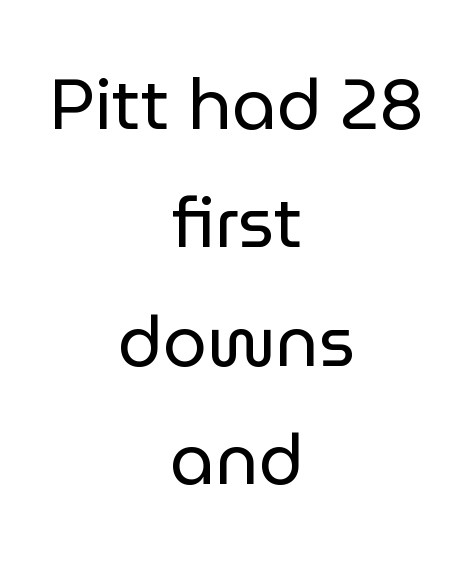
The passage shown stacks its lines at a standard gap. The paragraph has two soft edges and a firm central axis. Letterform terminals end flat and unadorned throughout the passage. Lines of text with bare space underneath. Ascenders rise straight up at ninety degrees. Standard letterfit; no display-style spreading of the glyphs.
